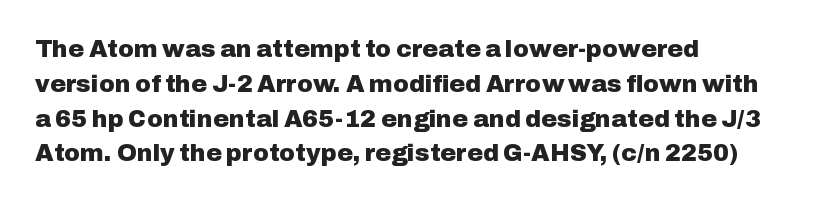
{"italic": "no", "bold": "yes", "underline": "no", "align": "left", "line_spacing": "normal", "line_spacing_ratio": 1.45, "letter_spacing": "normal", "letter_spacing_em": 0.0, "glyph_px": 24}
